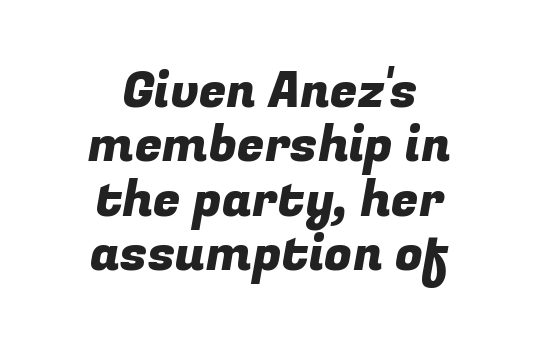
{"serif": "no", "width": "normal", "stroke_contrast": "low", "x_height": "medium", "monospaced": "no", "underline": "no", "align": "center", "line_spacing": "tight", "line_spacing_ratio": 1.09, "letter_spacing": "normal", "letter_spacing_em": 0.0, "glyph_px": 50}
